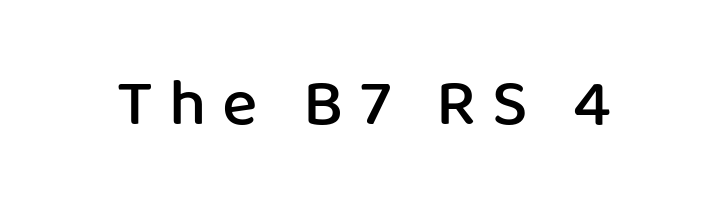
A fair bit of extra ink — the face is semibold, not bold. The letters advance in unequal steps, a hallmark of proportional type. Style check: upright. Only glyphs here, with clear space below each row.
